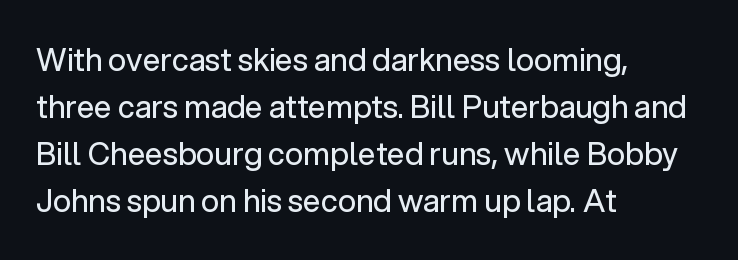
The image shows 31 px regular-weight sans-serif type, upright; set left-aligned, normal line spacing (1.52x), normal letter spacing, not underlined; low stroke contrast and a medium x-height.
